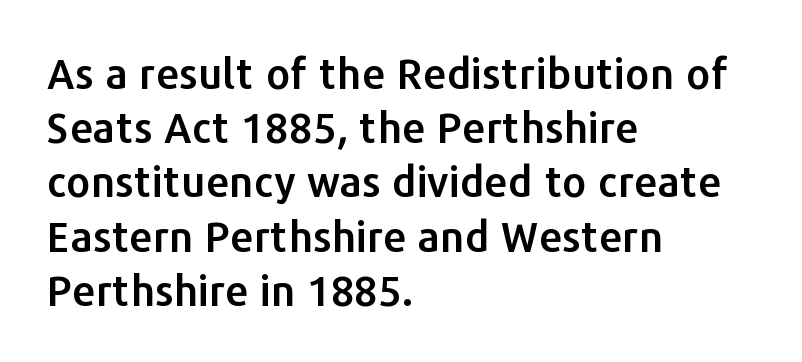
The image shows 42 px sans-serif type, upright; set left-aligned, normal line spacing (1.29x), normal letter spacing, not underlined; low stroke contrast and a medium x-height.
